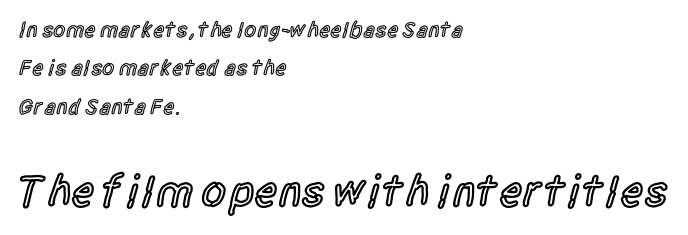
Decoration check: the copy has no underline. Font category for this specimen: sans-serif. A classic flush-left, rag-right setting is used for this passage. Look at the stroke-to-counter ratio: somewhat heavy, a semibold. A typesetter would call this proportional, since set widths differ per character.
